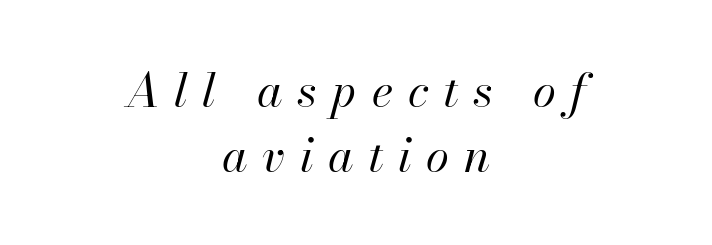
Q: Is the text bold? A: No.
Q: Is the text italic (slanted)? A: Yes, it leans right by about 13 degrees.
Q: Is the text underlined? A: No.
Q: How is the paragraph aligned? A: Centered.
Q: Is the spacing between letters normal or unusually wide? A: Unusually wide.
Q: Is the spacing between lines tight, normal or loose? A: Normal.
Q: Width (condensed, normal, or wide)? A: Normal.
Q: Stroke contrast? A: High.
Q: x-height? A: Small.
Q: Monospaced? A: No.
